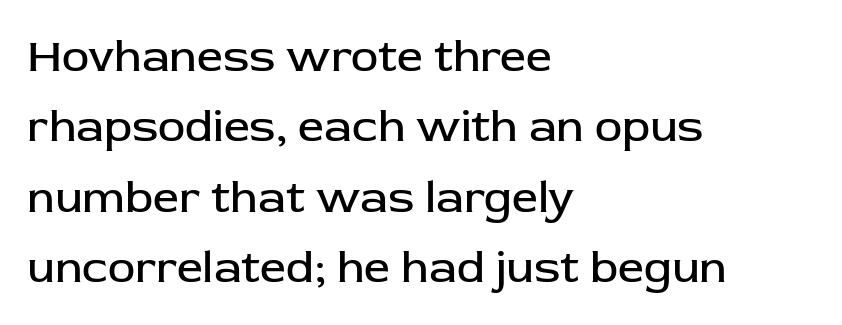
{"serif": "no", "italic": "no", "bold": "no", "weight": "regular", "width": "normal", "stroke_contrast": "low", "x_height": "medium", "monospaced": "no", "underline": "no", "align": "left", "line_spacing": "normal", "line_spacing_ratio": 1.53, "letter_spacing": "normal", "letter_spacing_em": 0.0, "glyph_px": 46}
